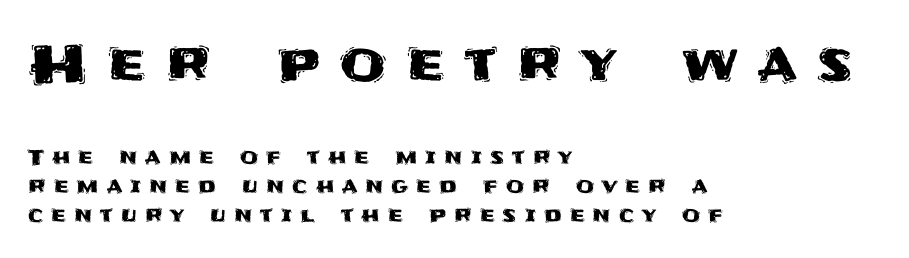
Q: Is the text italic (slanted)? A: No, it is upright.
Q: Is the typeface a serif or a sans-serif typeface? A: Sans-serif.
Q: Is the text underlined? A: No.
Q: How is the paragraph aligned? A: Left-aligned.
Q: Is the spacing between letters normal or unusually wide? A: Unusually wide.
Q: Is the spacing between lines tight, normal or loose? A: Normal.
Q: Which block of text is set in a larger size, the first (top) or the second (bottom)? A: The first (top) one.
Q: Width (condensed, normal, or wide)? A: Normal.
Q: Stroke contrast? A: Medium.
Q: x-height? A: Large.
Q: Monospaced? A: No.
